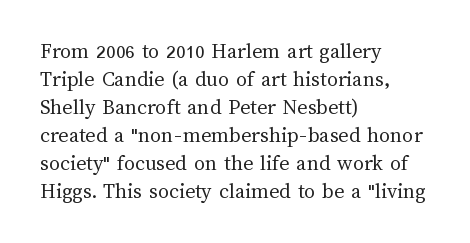
No extra ink here — the face is not bold. Students, observe: this is what conventionally led text looks like. Visually the block forms a straight wall on the left and a jagged coastline on the right. Clear beneath every line of the passage.
